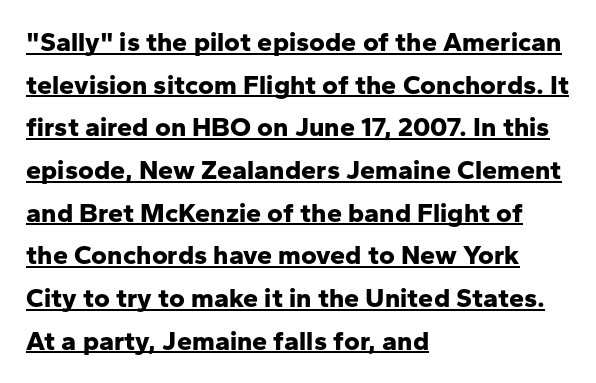
Q: Is the text bold? A: Yes.
Q: Is the text italic (slanted)? A: No, it is upright.
Q: Is the text underlined? A: Yes.
Q: How is the paragraph aligned? A: Left-aligned.
Q: Is the spacing between letters normal or unusually wide? A: Normal.
Q: Is the spacing between lines tight, normal or loose? A: Normal.
